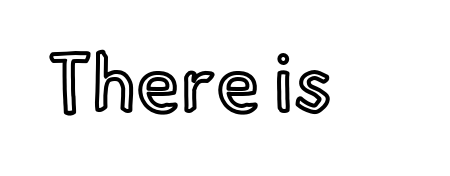
The image shows 80 px text type, upright; set normal letter spacing, not underlined; a small x-height.
